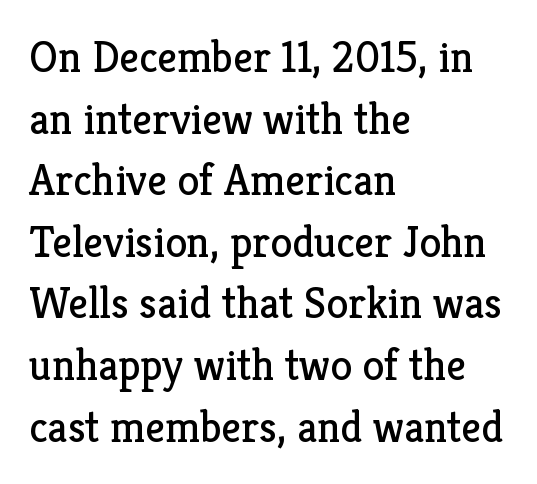
Q: Is the text bold? A: No.
Q: Is the text italic (slanted)? A: No, it is upright.
Q: Is the typeface a serif or a sans-serif typeface? A: Serif.
Q: Is the text underlined? A: No.
Q: How is the paragraph aligned? A: Left-aligned.
Q: Is the spacing between letters normal or unusually wide? A: Normal.
Q: Is the spacing between lines tight, normal or loose? A: Normal.
Q: Width (condensed, normal, or wide)? A: Normal.
Q: Stroke contrast? A: Low.
Q: x-height? A: Medium.
Q: Monospaced? A: No.
